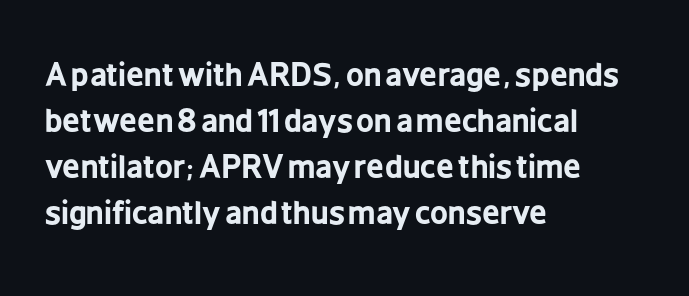
{"serif": "no", "italic": "no", "bold": "yes", "weight": "bold", "width": "condensed", "stroke_contrast": "low", "x_height": "medium", "monospaced": "no", "underline": "no", "align": "left", "line_spacing": "normal", "line_spacing_ratio": 1.48, "letter_spacing": "normal", "letter_spacing_em": 0.0, "glyph_px": 31}
